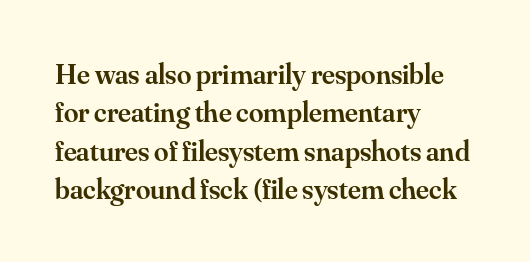
{"serif": "yes", "italic": "no", "bold": "semi", "weight": "semibold", "width": "normal", "stroke_contrast": "medium", "x_height": "small", "monospaced": "no", "underline": "no", "align": "left", "line_spacing": "normal", "line_spacing_ratio": 1.32, "letter_spacing": "normal", "letter_spacing_em": 0.0, "glyph_px": 29}
